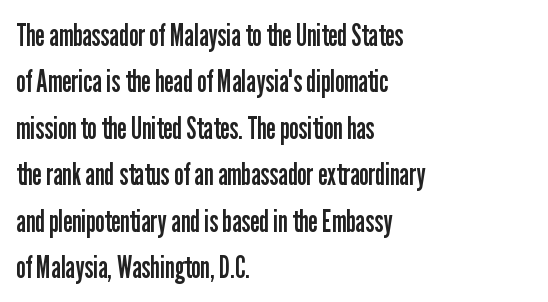
The image shows 30 px regular-weight, condensed sans-serif type, upright; set left-aligned, normal line spacing (1.55x), normal letter spacing, not underlined; low stroke contrast and a medium x-height.
